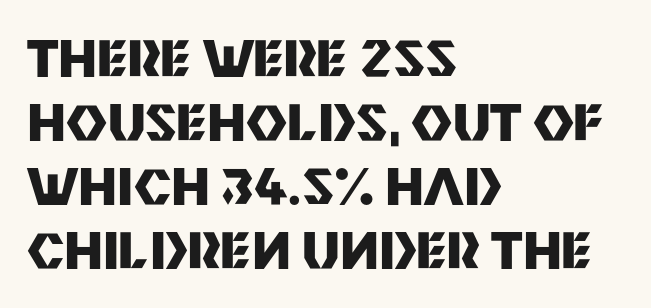
{"serif": "no", "italic": "no", "bold": "yes", "weight": "heavy", "width": "normal", "stroke_contrast": "medium", "x_height": "large", "monospaced": "no", "underline": "no", "align": "left", "line_spacing": "normal", "line_spacing_ratio": 1.28, "letter_spacing": "normal", "letter_spacing_em": 0.0, "glyph_px": 50}
